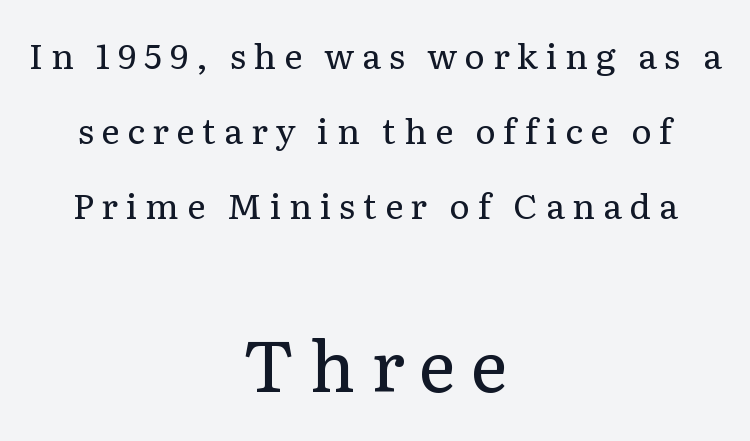
Top chunk: small. Bottom chunk: large. Descenders hang freely into open space. Stems and bowls with no extra thickness — not bold. Regarding leading, the lines here are spaced well apart.
